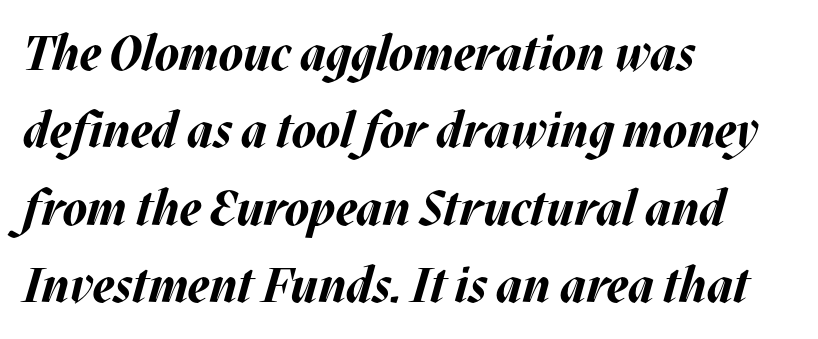
The image shows 49 px bold type, italic (leaning right); set left-aligned, normal line spacing (1.58x), normal letter spacing, not underlined; medium stroke contrast and a large x-height.
